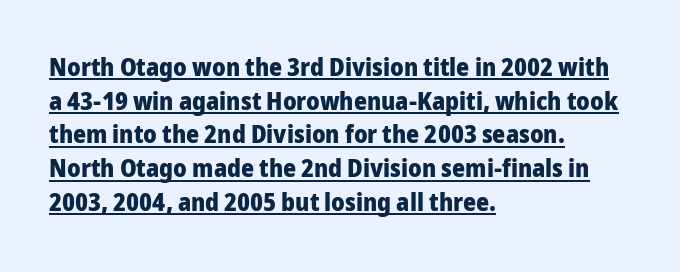
The image shows 25 px bold type, upright; set left-aligned, normal line spacing (1.35x), normal letter spacing, underlined.
